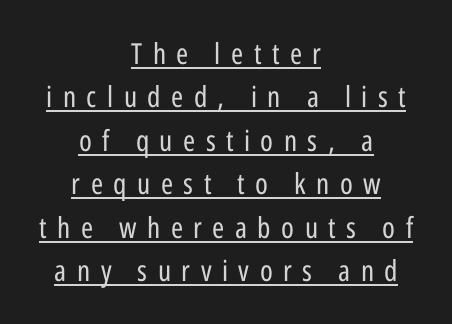
The image shows 29 px regular-weight, condensed sans-serif type, upright; set centered, normal line spacing (1.5x), unusually wide letter spacing (+0.36 em), underlined; low stroke contrast and a medium x-height.
